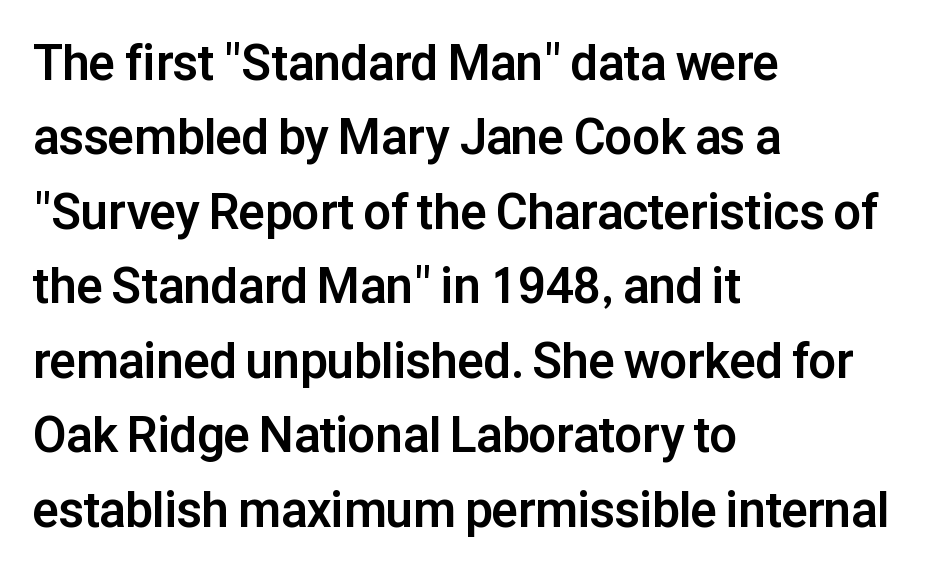
{"serif": "no", "italic": "no", "bold": "yes", "weight": "bold", "width": "normal", "stroke_contrast": "low", "x_height": "medium", "monospaced": "no", "underline": "no", "align": "left", "line_spacing": "normal", "line_spacing_ratio": 1.52, "letter_spacing": "normal", "letter_spacing_em": 0.0, "glyph_px": 49}
